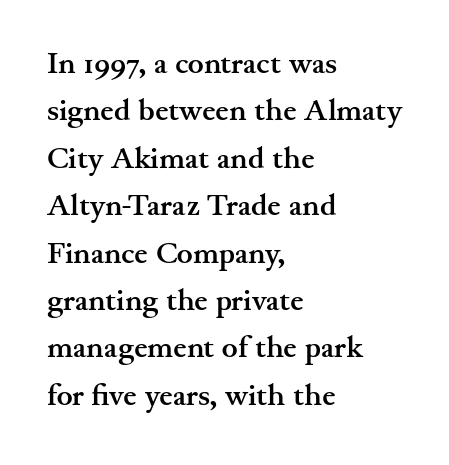
The image shows 30 px semibold, wide serif type, upright; set left-aligned, normal line spacing (1.58x), normal letter spacing, not underlined; medium stroke contrast and a small x-height.
